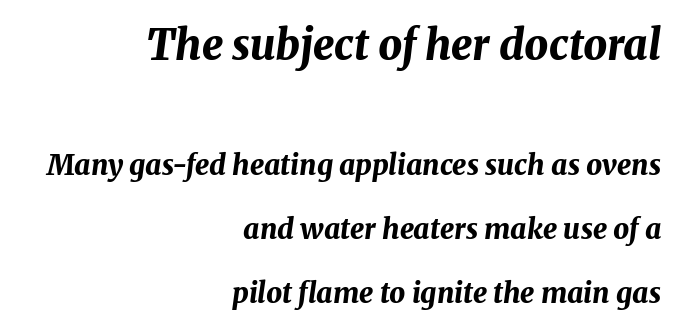
The image shows 42 px bold type, italic (leaning right); set right-aligned, loose line spacing (2.28x), normal letter spacing, not underlined; the first (top) block is 1.5x larger; medium stroke contrast and a medium x-height.
